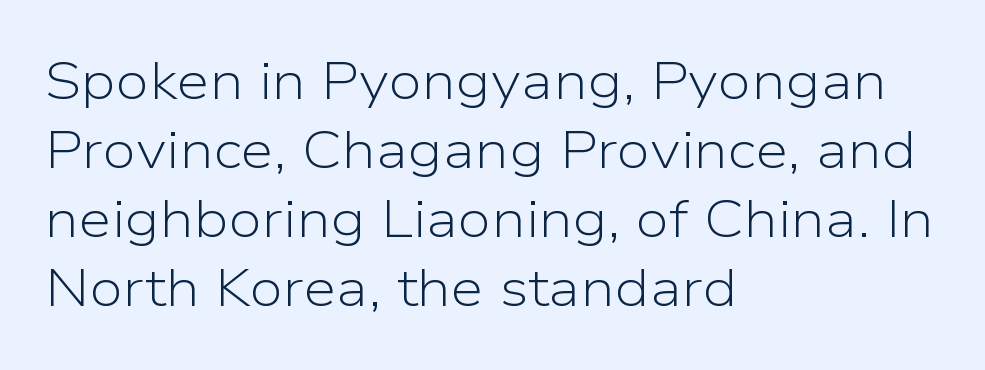
The image shows 53 px light sans-serif type, upright; set left-aligned, normal line spacing (1.3x), normal letter spacing, not underlined; low stroke contrast and a medium x-height.
